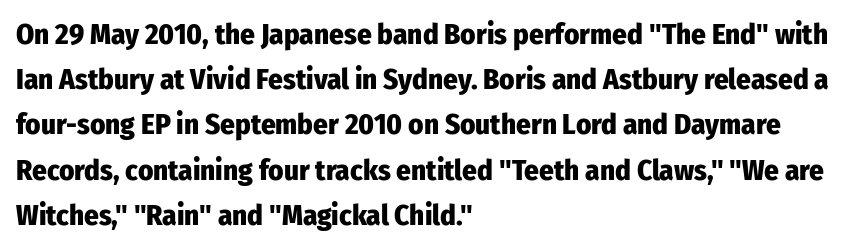
Q: Is the text bold? A: Yes.
Q: Is the text italic (slanted)? A: No, it is upright.
Q: Is the typeface a serif or a sans-serif typeface? A: Sans-serif.
Q: Is the text underlined? A: No.
Q: How is the paragraph aligned? A: Left-aligned.
Q: Is the spacing between letters normal or unusually wide? A: Normal.
Q: Is the spacing between lines tight, normal or loose? A: Normal.
Q: Width (condensed, normal, or wide)? A: Condensed.
Q: Stroke contrast? A: Low.
Q: x-height? A: Medium.
Q: Monospaced? A: No.
